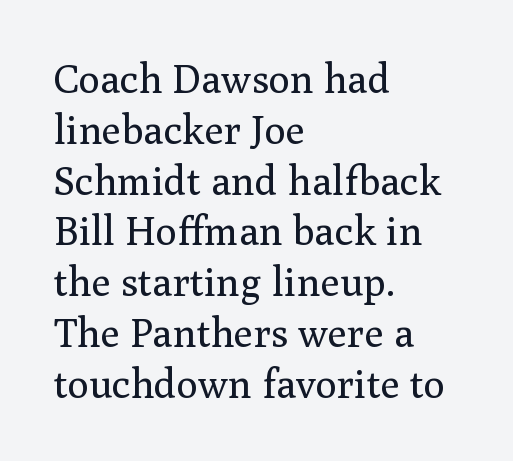
The image shows 40 px regular-weight serif type, upright; set left-aligned, normal line spacing (1.27x), normal letter spacing, not underlined; medium stroke contrast and a medium x-height.
